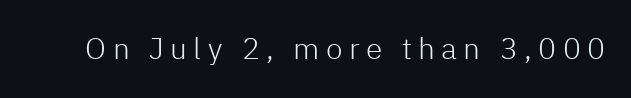
The image shows 30 px light sans-serif type, upright; set unusually wide letter spacing (+0.21 em), not underlined; low stroke contrast and a medium x-height.
